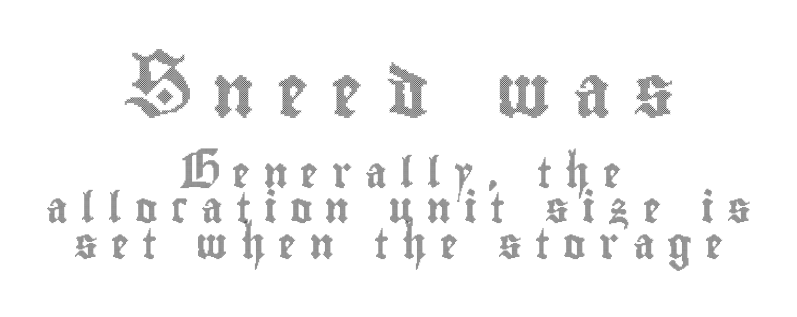
Q: Is the text italic (slanted)? A: No, it is upright.
Q: Is the text underlined? A: No.
Q: How is the paragraph aligned? A: Centered.
Q: Is the spacing between letters normal or unusually wide? A: Unusually wide.
Q: Which block of text is set in a larger size, the first (top) or the second (bottom)? A: The first (top) one.
Q: Width (condensed, normal, or wide)? A: Condensed.
Q: x-height? A: Small.
Q: Monospaced? A: No.
